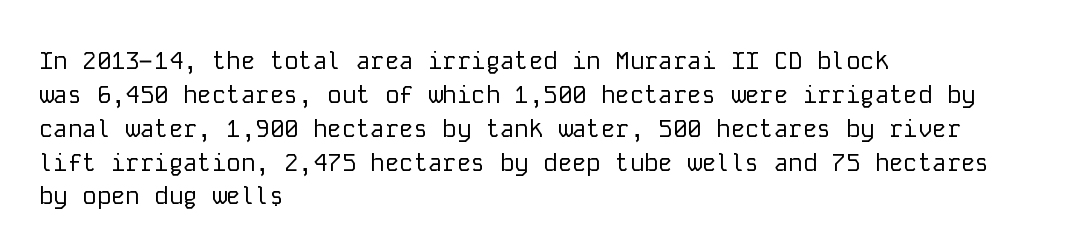
The image shows 24 px text type, upright; set left-aligned, normal line spacing (1.41x), normal letter spacing, not underlined.
